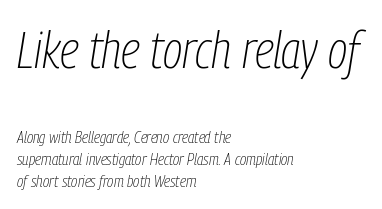
Character widths vary here, with narrow letters taking less room than wide ones. These lines were composed using italics. One-word summary of the alignment: left. The more generous point size was reserved for the upper chunk.
